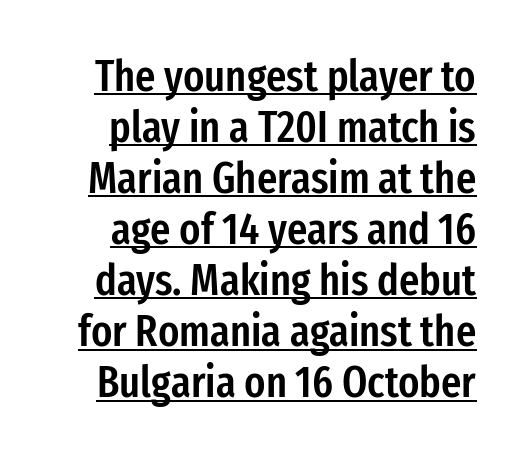
The text was rendered using a sans face with plain stroke endings. A roman cut, with each character standing at attention. The passage shown is typed in a proportional face where columns would drift. The strokes are fattened partway — semibold, not bold. Check the space under the baseline: a stroke is drawn there. Here the glyphs are tracked normally, forming tight word shapes.
